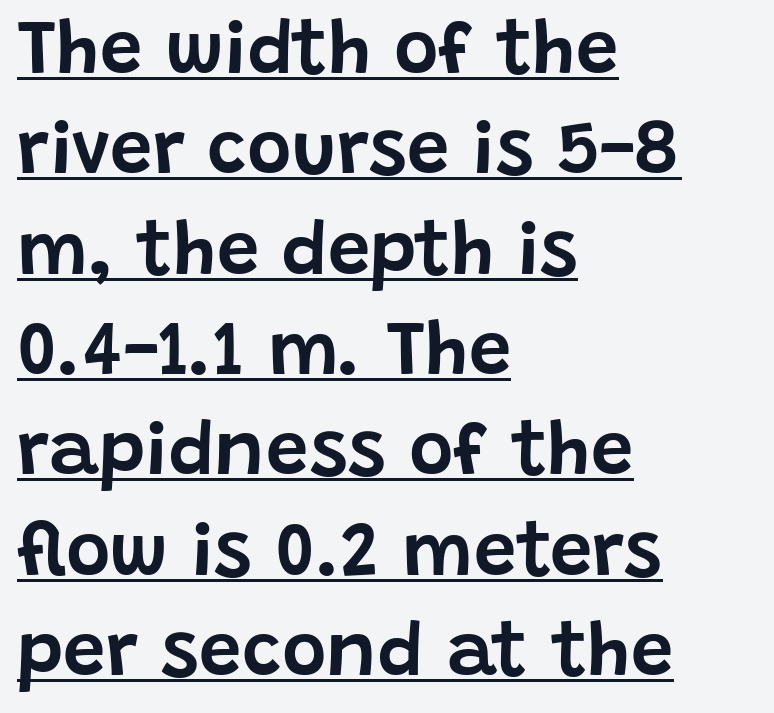
The image shows 76 px sans-serif type, upright; set left-aligned, normal line spacing (1.32x), normal letter spacing, underlined; low stroke contrast and a large x-height.
